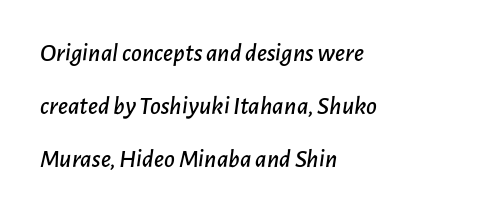
All the whitespace from short lines collects on the right. Clear beneath every line of the passage. Is the letter spacing exaggerated? No — it looks like the ordinary default. Posture: slanted.
